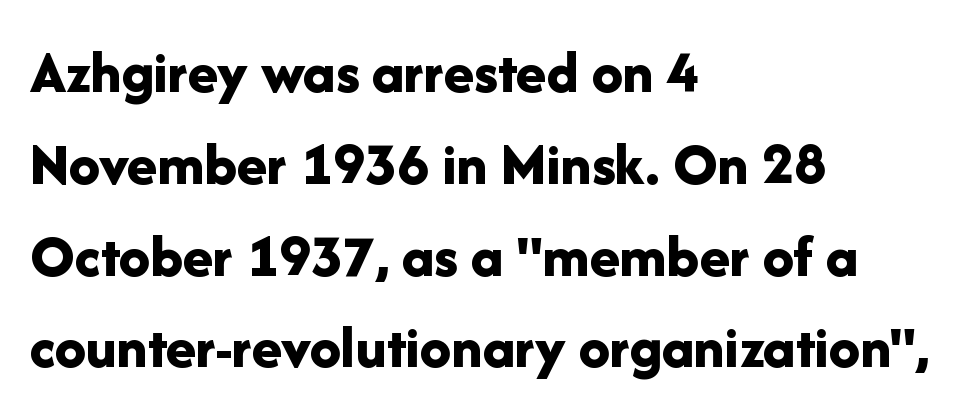
Q: Is the text bold? A: Yes.
Q: Is the text italic (slanted)? A: No, it is upright.
Q: Is the typeface a serif or a sans-serif typeface? A: Sans-serif.
Q: Is the text underlined? A: No.
Q: How is the paragraph aligned? A: Left-aligned.
Q: Is the spacing between letters normal or unusually wide? A: Normal.
Q: Is the spacing between lines tight, normal or loose? A: Normal.
Q: Width (condensed, normal, or wide)? A: Normal.
Q: Stroke contrast? A: Low.
Q: x-height? A: Medium.
Q: Monospaced? A: No.
